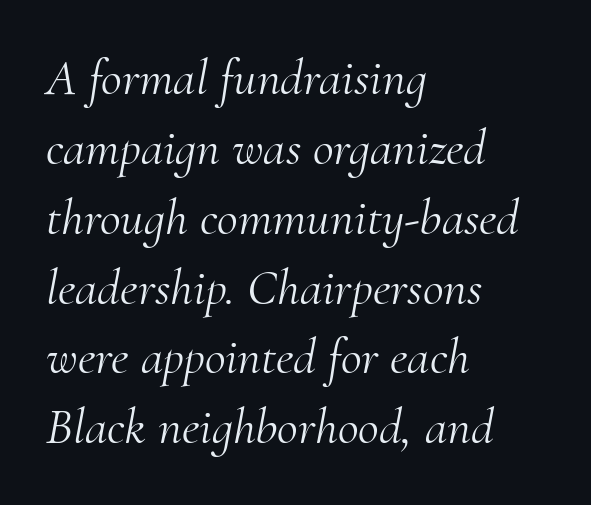
Layout note: lines flush left. You could call the tracking neutral — neither tight nor loose. On a weight scale, this lands at 450 or below. Underlining? Definitely not there.
